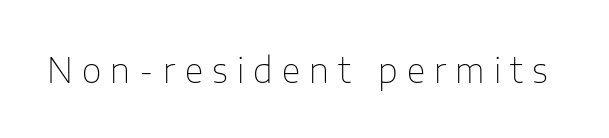
{"serif": "no", "italic": "no", "bold": "no", "weight": "thin", "width": "normal", "stroke_contrast": "low", "x_height": "medium", "monospaced": "no", "underline": "no", "letter_spacing": "wide", "letter_spacing_em": 0.27, "glyph_px": 34}
